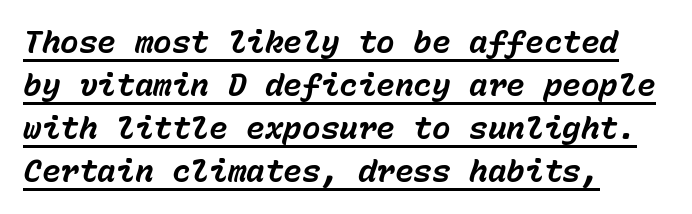
{"italic": "yes", "lean": "right", "slant_degrees": 15, "bold": "yes", "weight": "bold", "width": "normal", "stroke_contrast": "low", "x_height": "medium", "monospaced": "yes", "underline": "yes", "align": "left", "line_spacing": "normal", "line_spacing_ratio": 1.39, "letter_spacing": "normal", "letter_spacing_em": 0.0, "glyph_px": 31}
